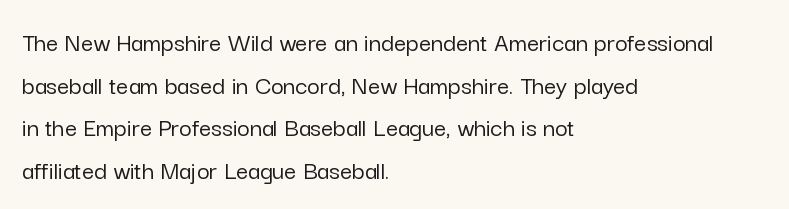
The image shows 27 px text type, upright; set left-aligned, normal line spacing (1.58x), normal letter spacing, not underlined.
